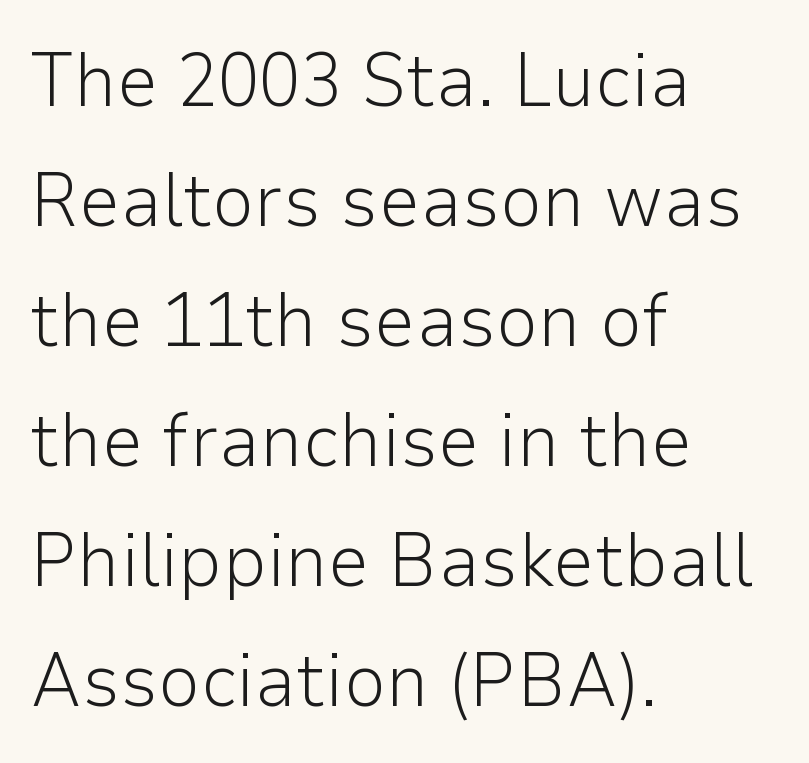
Unlike a traditional serif, this face leaves its strokes unadorned. This sample is left-justified, so line endings fall wherever the words run out. Students, note that the glyphs here touch the page at normal intervals. Bare-footed words on every line.
